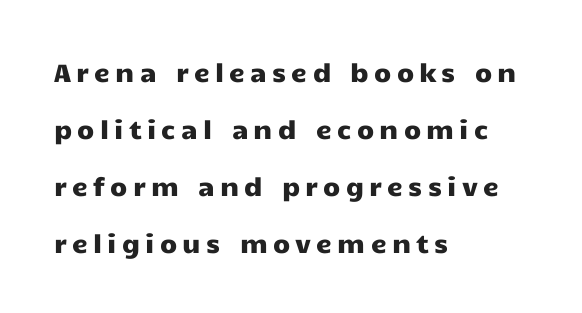
Q: Is the text italic (slanted)? A: No, it is upright.
Q: Is the text underlined? A: No.
Q: How is the paragraph aligned? A: Left-aligned.
Q: Is the spacing between letters normal or unusually wide? A: Unusually wide.
Q: Is the spacing between lines tight, normal or loose? A: Loose.
